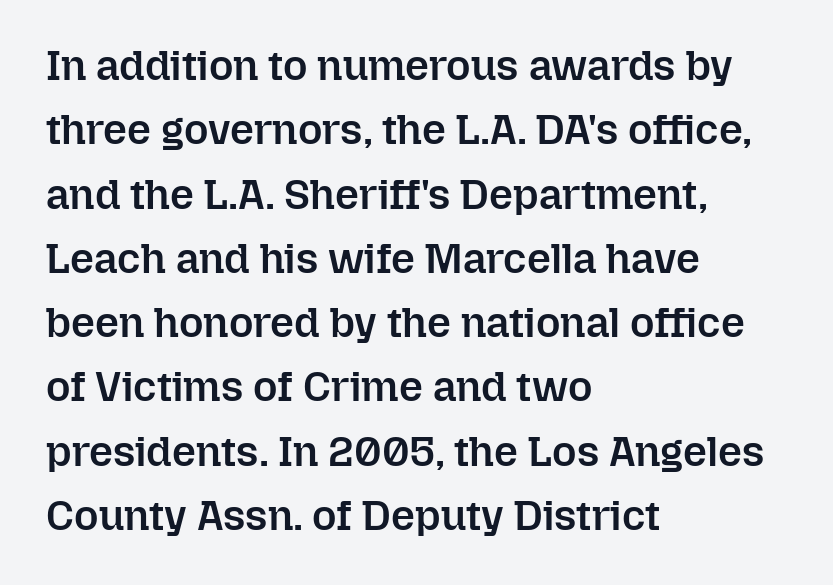
Q: Is the text bold? A: Semi-bold.
Q: Is the text italic (slanted)? A: No, it is upright.
Q: Is the text underlined? A: No.
Q: How is the paragraph aligned? A: Left-aligned.
Q: Is the spacing between letters normal or unusually wide? A: Normal.
Q: Is the spacing between lines tight, normal or loose? A: Normal.
Q: Width (condensed, normal, or wide)? A: Normal.
Q: Stroke contrast? A: Low.
Q: x-height? A: Medium.
Q: Monospaced? A: No.
